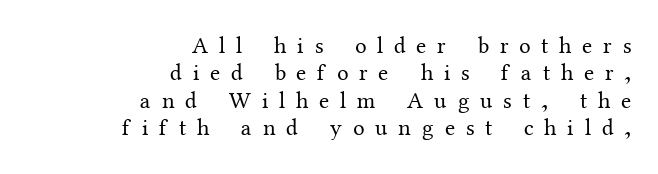
The image shows 23 px text type, upright; set right-aligned, line spacing 1.19x, unusually wide letter spacing (+0.47 em), not underlined.
